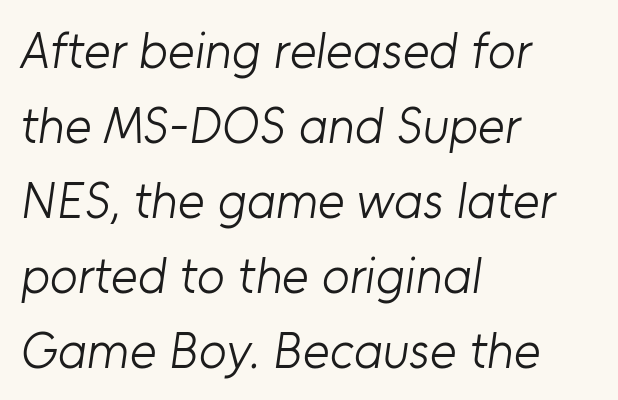
The image shows 51 px light sans-serif type; set left-aligned, normal line spacing (1.47x), normal letter spacing, not underlined; low stroke contrast and a medium x-height.
